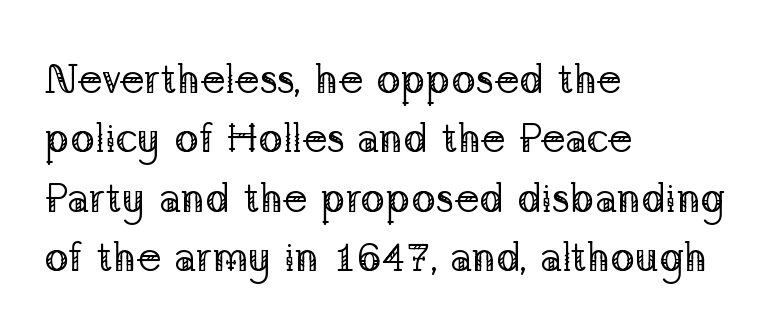
The image shows 41 px regular-weight serif type, upright; set left-aligned, normal line spacing (1.45x), normal letter spacing, not underlined; low stroke contrast and a medium x-height.
